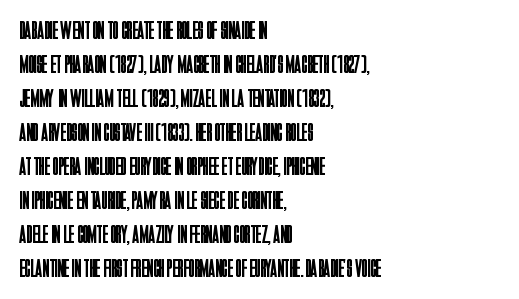
The image shows 26 px text type, upright; set left-aligned, normal line spacing (1.31x), normal letter spacing, not underlined.
